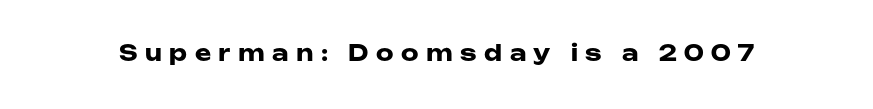
Q: Is the text bold? A: Yes.
Q: Is the text italic (slanted)? A: No, it is upright.
Q: Is the text underlined? A: No.
Q: Is the spacing between letters normal or unusually wide? A: Unusually wide.
